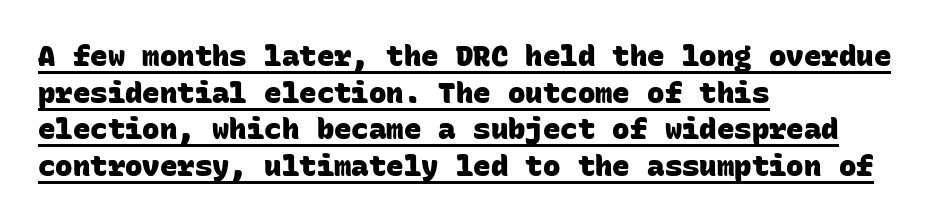
Q: Is the text bold? A: Yes.
Q: Is the typeface a serif or a sans-serif typeface? A: Sans-serif.
Q: Is the text underlined? A: Yes.
Q: How is the paragraph aligned? A: Left-aligned.
Q: Is the spacing between letters normal or unusually wide? A: Normal.
Q: Is the spacing between lines tight, normal or loose? A: Normal.
Q: Width (condensed, normal, or wide)? A: Normal.
Q: Stroke contrast? A: Low.
Q: x-height? A: Large.
Q: Monospaced? A: Yes.
